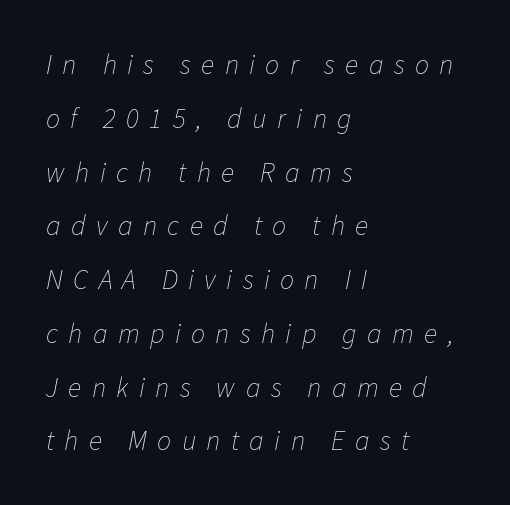
Q: Is the text bold? A: No.
Q: Is the text italic (slanted)? A: Yes, it leans right by about 11 degrees.
Q: Is the text underlined? A: No.
Q: How is the paragraph aligned? A: Left-aligned.
Q: Is the spacing between letters normal or unusually wide? A: Unusually wide.
Q: Is the spacing between lines tight, normal or loose? A: Loose.
Q: Width (condensed, normal, or wide)? A: Normal.
Q: Stroke contrast? A: Low.
Q: x-height? A: Medium.
Q: Monospaced? A: No.
